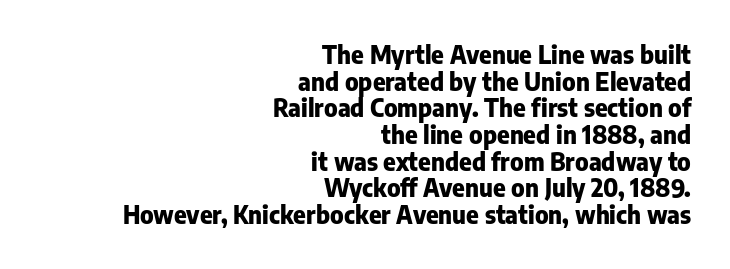
The image shows 24 px bold type, upright; set right-aligned, tight line spacing (1.11x), normal letter spacing, not underlined.
